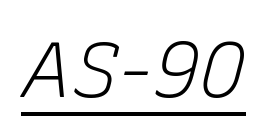
Q: Is the text bold? A: No.
Q: Is the text italic (slanted)? A: Yes, it leans right by about 15 degrees.
Q: Is the text underlined? A: Yes.
Q: Is the spacing between letters normal or unusually wide? A: Normal.
Q: Width (condensed, normal, or wide)? A: Normal.
Q: Stroke contrast? A: Low.
Q: x-height? A: Medium.
Q: Monospaced? A: No.
